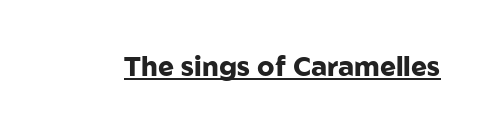
{"italic": "no", "bold": "yes", "underline": "yes", "letter_spacing": "normal", "letter_spacing_em": 0.0, "glyph_px": 27}
